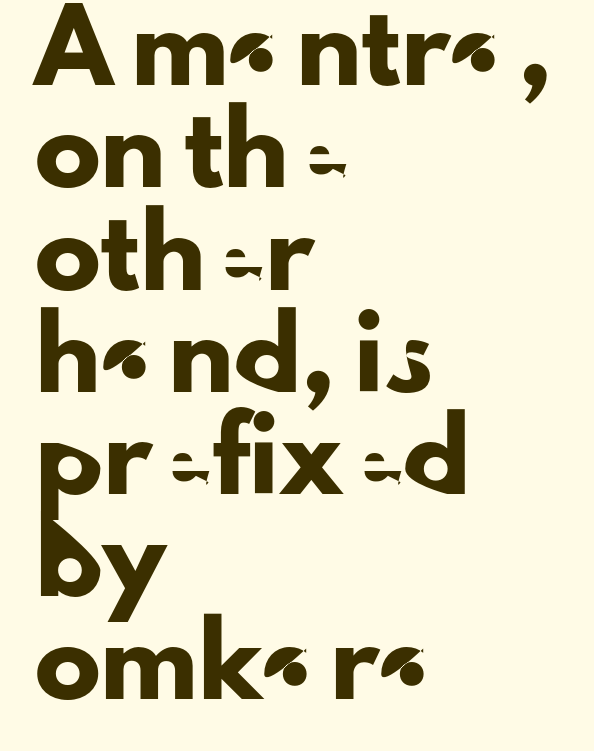
{"serif": "no", "italic": "no", "width": "normal", "stroke_contrast": "low", "x_height": "small", "monospaced": "no", "underline": "no", "align": "left", "line_spacing": "normal", "line_spacing_ratio": 1.55, "letter_spacing": "normal", "letter_spacing_em": 0.0, "glyph_px": 66}
